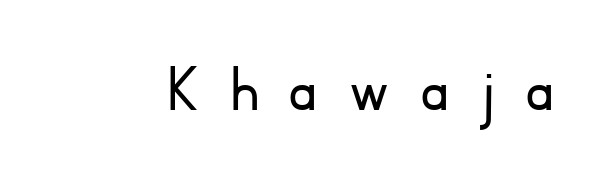
{"serif": "no", "italic": "no", "bold": "no", "weight": "light", "width": "normal", "stroke_contrast": "low", "x_height": "small", "monospaced": "no", "underline": "no", "letter_spacing": "wide", "letter_spacing_em": 0.44, "glyph_px": 70}
